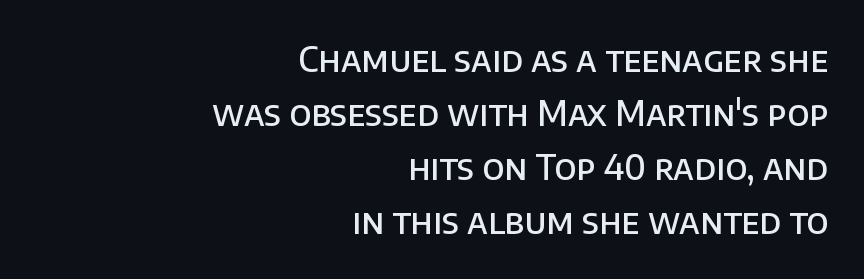
The image shows 34 px semibold sans-serif type, upright; set right-aligned, normal line spacing (1.59x), normal letter spacing, not underlined; low stroke contrast and a large x-height.
